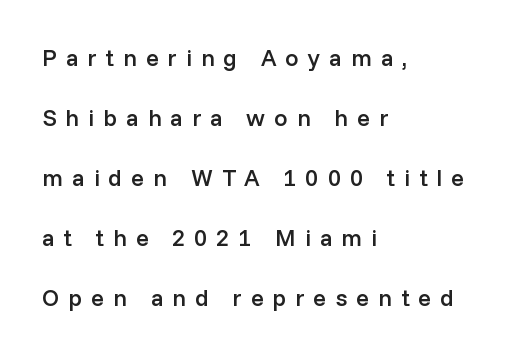
Q: Is the text bold? A: Semi-bold.
Q: Is the text italic (slanted)? A: No, it is upright.
Q: Is the text underlined? A: No.
Q: How is the paragraph aligned? A: Left-aligned.
Q: Is the spacing between letters normal or unusually wide? A: Unusually wide.
Q: Is the spacing between lines tight, normal or loose? A: Loose.
